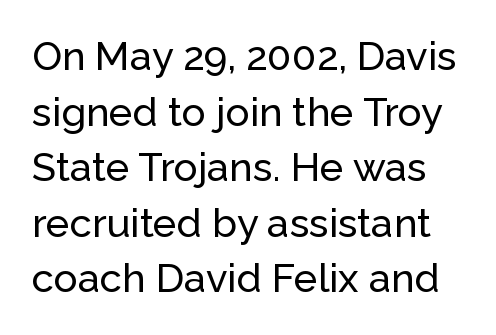
Q: Is the text italic (slanted)? A: No, it is upright.
Q: Is the typeface a serif or a sans-serif typeface? A: Sans-serif.
Q: Is the text underlined? A: No.
Q: Is the spacing between letters normal or unusually wide? A: Normal.
Q: Is the spacing between lines tight, normal or loose? A: Normal.
Q: Width (condensed, normal, or wide)? A: Normal.
Q: Stroke contrast? A: Low.
Q: x-height? A: Medium.
Q: Monospaced? A: No.
